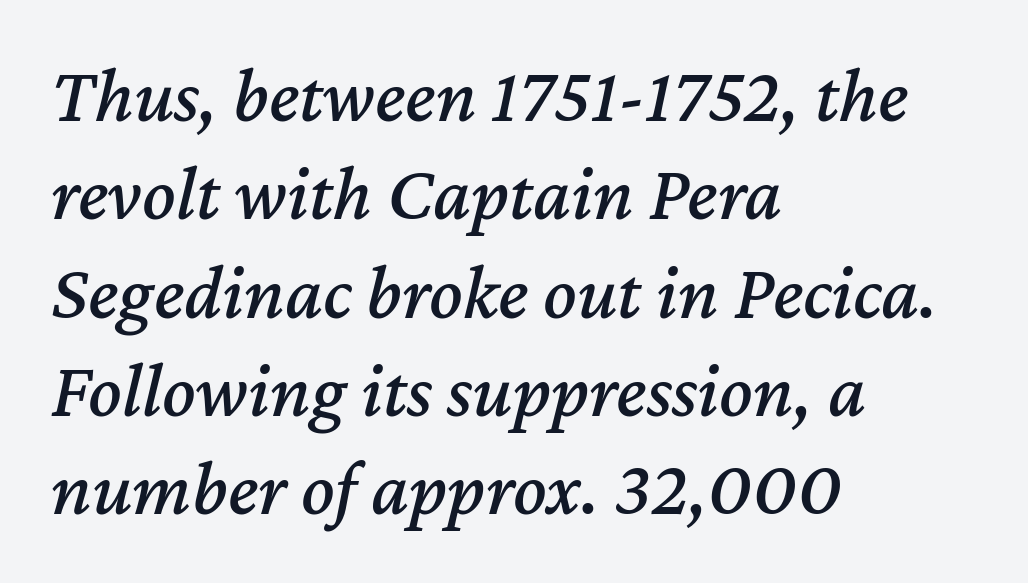
Each new line begins a customary step beneath the previous one. The face used here is proportionally spaced, like ordinary book or web type. Bare-footed words on every line. The rendering keeps characters at their native spacing. The setting favours the left margin, as ordinary paragraphs usually do. Quick note: italic.
